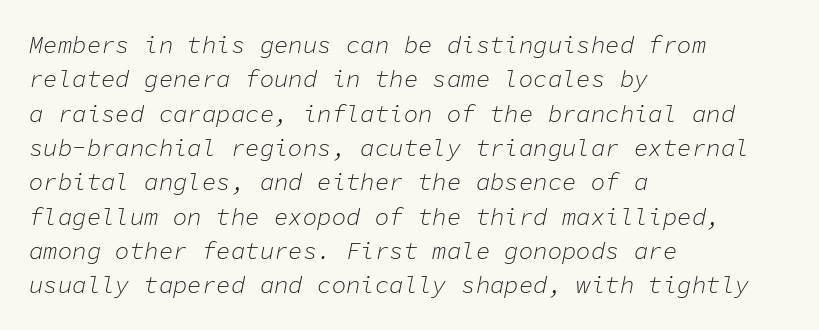
The image shows 24 px text type, italic (leaning right); set left-aligned, normal line spacing (1.43x), normal letter spacing, not underlined.
